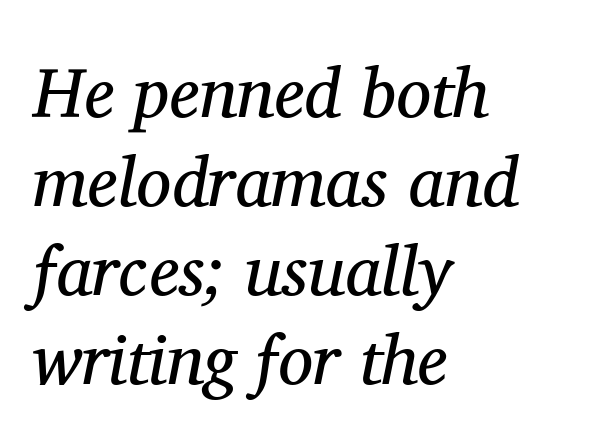
Does the type have serifs? Yes, each stem ends in a small foot. Quick note: italic. One-word summary of the alignment: left. Clear beneath every line of the passage. A quiet, ordinary-to-light weight characterises the typeface.
